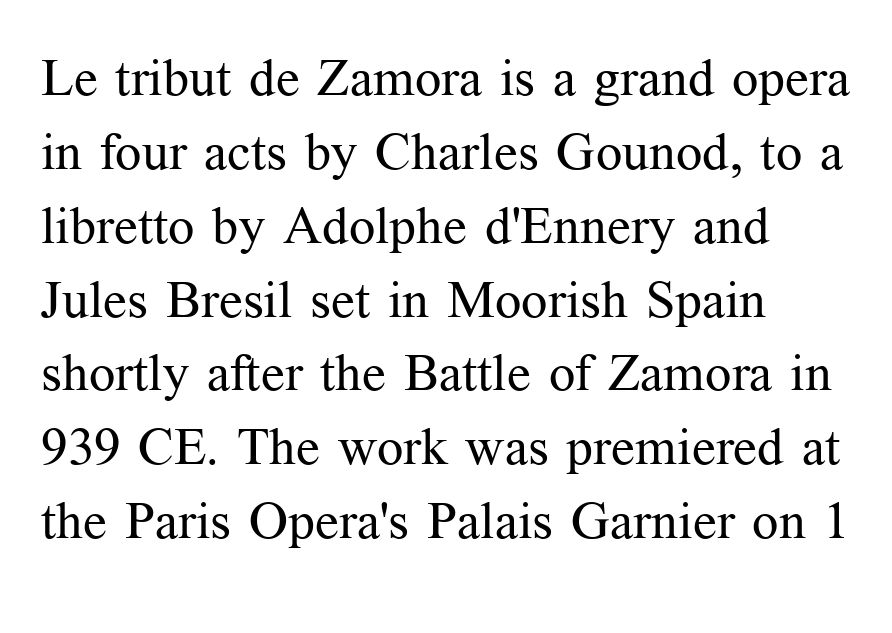
The type is set solid horizontally, with unmodified tracking. Alignment: flush left. Think of a printed novel: that variable character pitch is what you see here. In terms of posture, this sample is upright. The lines sit at an ordinary, default distance from one another. Ink coverage per letter is moderate at most.
